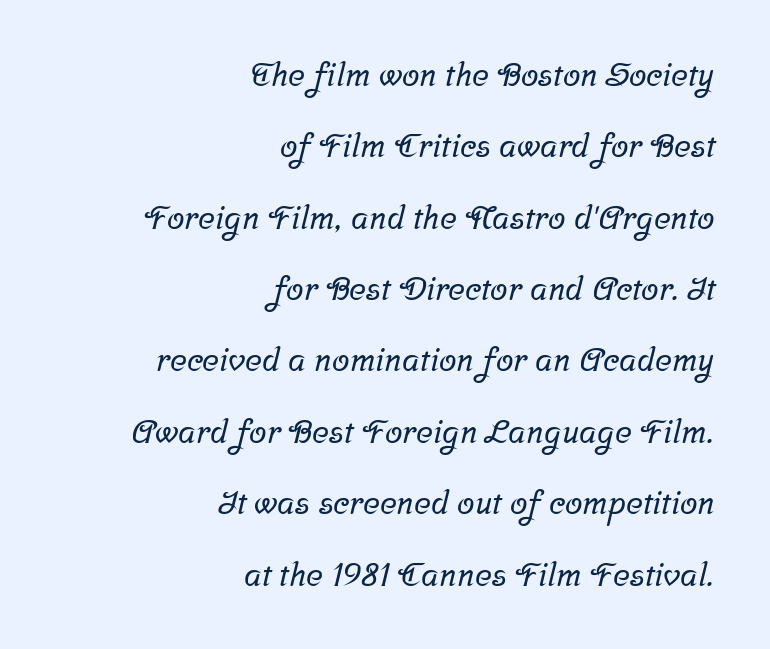
The baseline area is clear. Proportional: the letters do not fall into vertical columns. Notice how the passage keeps a crisp vertical edge on the right only. You could call the tracking neutral — neither tight nor loose.
